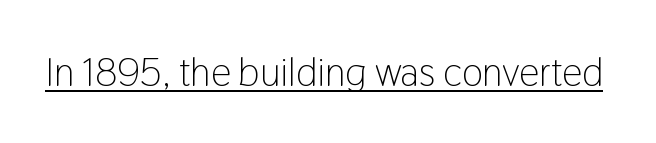
Q: Is the text bold? A: No.
Q: Is the text italic (slanted)? A: No, it is upright.
Q: Is the typeface a serif or a sans-serif typeface? A: Sans-serif.
Q: Is the text underlined? A: Yes.
Q: Is the spacing between letters normal or unusually wide? A: Normal.
Q: Width (condensed, normal, or wide)? A: Condensed.
Q: Stroke contrast? A: Low.
Q: x-height? A: Medium.
Q: Monospaced? A: No.
